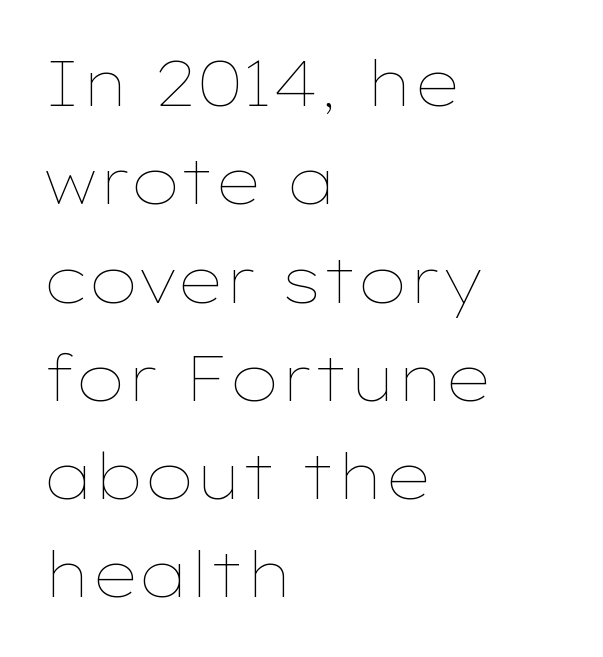
Horizontal alignment here is leftward, the default for most running prose. This sample has the flowing, uneven cadence of proportional lettering. Normally led — the rows are evenly, conventionally spaced. Nobody touched the tracking dial on this one. The font sits on the lighter half of the weight spectrum, regular included. The glyphs are unaccompanied by any horizontal stroke below them.
